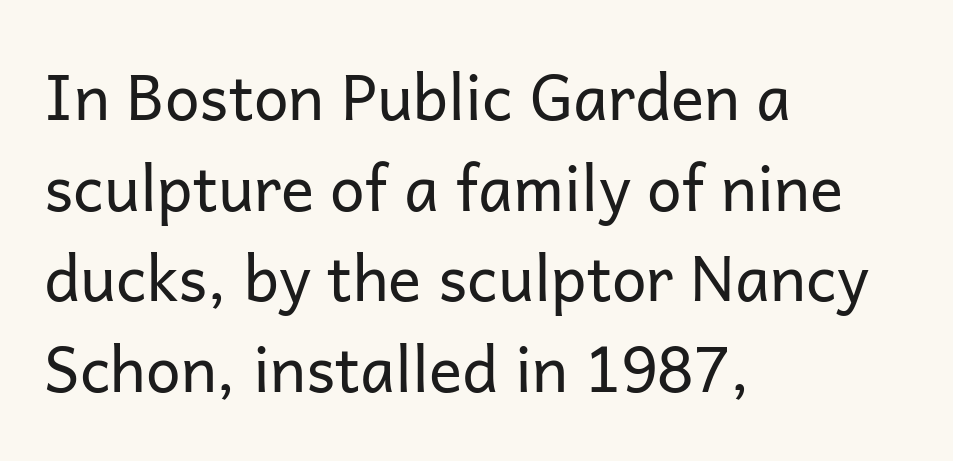
Q: Is the text bold? A: No.
Q: Is the text italic (slanted)? A: No, it is upright.
Q: Is the typeface a serif or a sans-serif typeface? A: Sans-serif.
Q: Is the text underlined? A: No.
Q: How is the paragraph aligned? A: Left-aligned.
Q: Is the spacing between letters normal or unusually wide? A: Normal.
Q: Is the spacing between lines tight, normal or loose? A: Normal.
Q: Width (condensed, normal, or wide)? A: Normal.
Q: Stroke contrast? A: Low.
Q: x-height? A: Medium.
Q: Monospaced? A: No.
